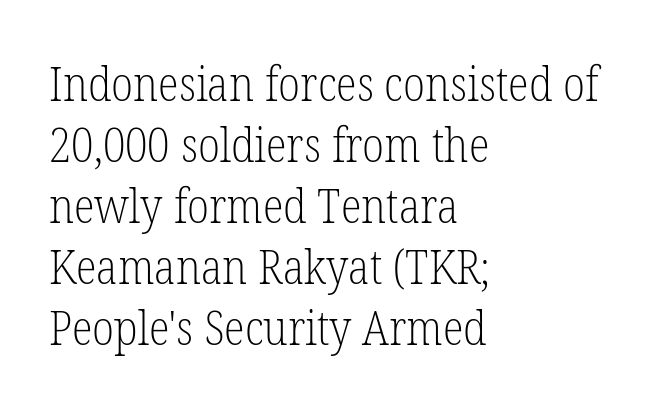
Caption: multi-line text, flush left, ragged right. Character widths vary here, with narrow letters taking less room than wide ones. Leading matches the norm, producing a regular column. The passage shown is typeset with a serif family. Words float on clear page, feet unadorned.
